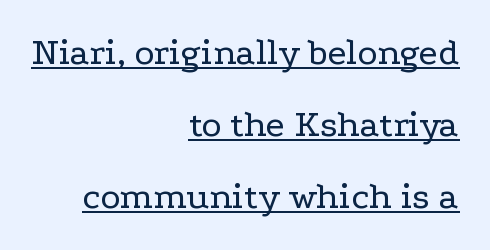
Q: Is the text bold? A: No.
Q: Is the text italic (slanted)? A: No, it is upright.
Q: Is the typeface a serif or a sans-serif typeface? A: Serif.
Q: Is the text underlined? A: Yes.
Q: How is the paragraph aligned? A: Right-aligned.
Q: Is the spacing between letters normal or unusually wide? A: Normal.
Q: Is the spacing between lines tight, normal or loose? A: Loose.
Q: Width (condensed, normal, or wide)? A: Wide.
Q: Stroke contrast? A: Low.
Q: x-height? A: Medium.
Q: Monospaced? A: No.
